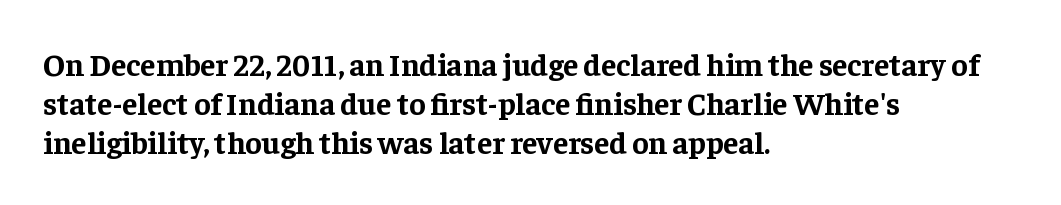
{"serif": "yes", "italic": "no", "bold": "yes", "weight": "bold", "width": "normal", "stroke_contrast": "low", "x_height": "medium", "monospaced": "no", "underline": "no", "align": "left", "line_spacing": "normal", "line_spacing_ratio": 1.26, "letter_spacing": "normal", "letter_spacing_em": 0.0, "glyph_px": 31}
